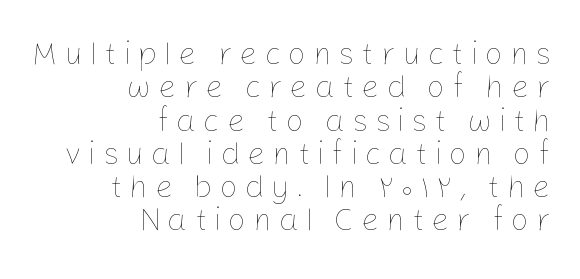
{"italic": "no", "bold": "no", "weight": "thin", "width": "normal", "stroke_contrast": "low", "x_height": "medium", "monospaced": "no", "underline": "no", "align": "right", "line_spacing": "tight", "line_spacing_ratio": 1.04, "letter_spacing": "wide", "letter_spacing_em": 0.21, "glyph_px": 32}
